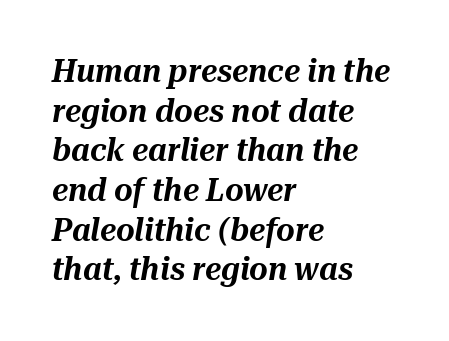
{"italic": "yes", "lean": "right", "slant_degrees": 10, "width": "normal", "stroke_contrast": "medium", "x_height": "medium", "monospaced": "no", "underline": "no", "align": "left", "line_spacing_ratio": 1.24, "letter_spacing": "normal", "letter_spacing_em": 0.0, "glyph_px": 32}
